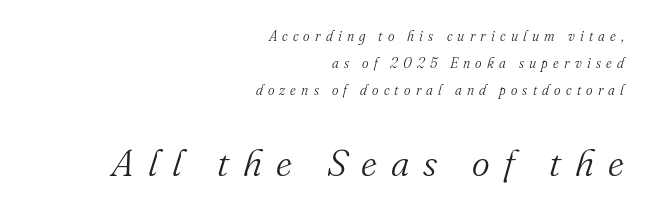
Q: Is the text bold? A: No.
Q: Is the text italic (slanted)? A: Yes, it leans right by about 16 degrees.
Q: Is the typeface a serif or a sans-serif typeface? A: Serif.
Q: Is the text underlined? A: No.
Q: How is the paragraph aligned? A: Right-aligned.
Q: Is the spacing between letters normal or unusually wide? A: Unusually wide.
Q: Is the spacing between lines tight, normal or loose? A: Loose.
Q: Which block of text is set in a larger size, the first (top) or the second (bottom)? A: The second (bottom) one.
Q: Width (condensed, normal, or wide)? A: Normal.
Q: Stroke contrast? A: Medium.
Q: x-height? A: Small.
Q: Monospaced? A: No.
